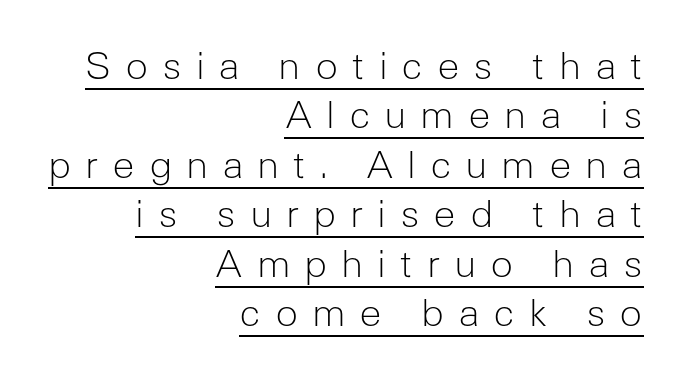
Q: Is the text bold? A: No.
Q: Is the text italic (slanted)? A: No, it is upright.
Q: Is the typeface a serif or a sans-serif typeface? A: Sans-serif.
Q: Is the text underlined? A: Yes.
Q: How is the paragraph aligned? A: Right-aligned.
Q: Is the spacing between letters normal or unusually wide? A: Unusually wide.
Q: Is the spacing between lines tight, normal or loose? A: Normal.
Q: Width (condensed, normal, or wide)? A: Normal.
Q: Stroke contrast? A: Low.
Q: x-height? A: Medium.
Q: Monospaced? A: No.
